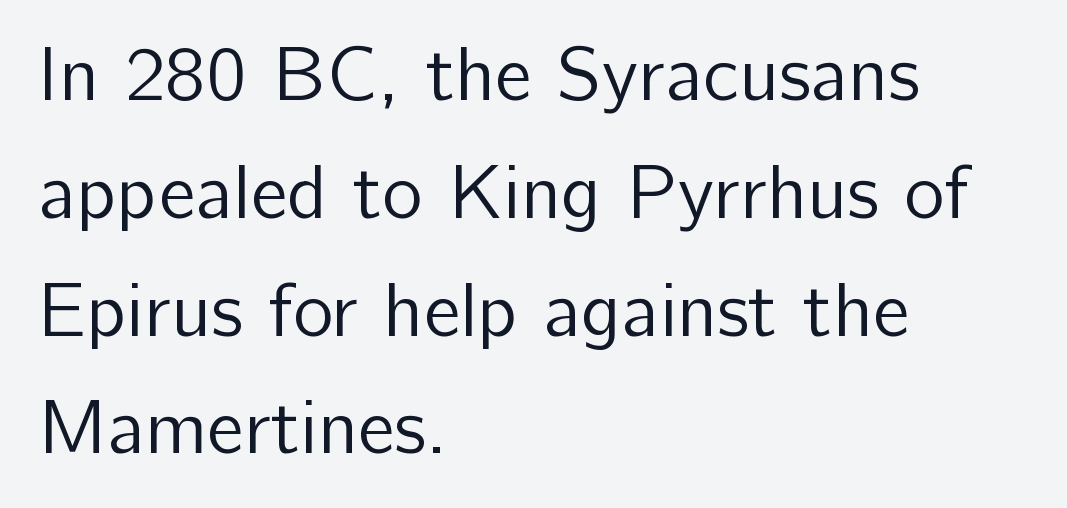
{"serif": "no", "italic": "no", "bold": "no", "weight": "regular", "width": "normal", "stroke_contrast": "low", "x_height": "medium", "monospaced": "no", "underline": "no", "align": "left", "line_spacing": "normal", "line_spacing_ratio": 1.53, "letter_spacing": "normal", "letter_spacing_em": 0.0, "glyph_px": 77}
